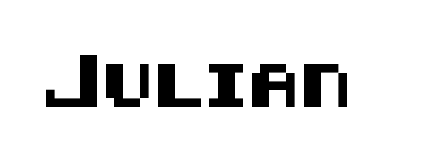
Q: Is the text italic (slanted)? A: No, it is upright.
Q: Is the typeface a serif or a sans-serif typeface? A: Sans-serif.
Q: Is the text underlined? A: No.
Q: Is the spacing between letters normal or unusually wide? A: Normal.
Q: Width (condensed, normal, or wide)? A: Normal.
Q: Stroke contrast? A: Medium.
Q: x-height? A: Large.
